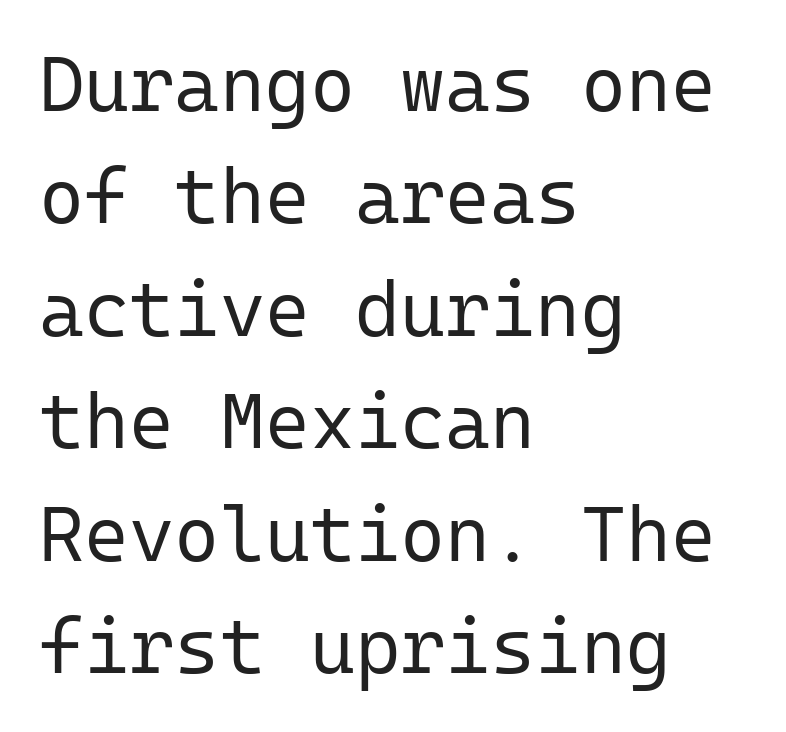
Descenders hang freely into open space. Does the copy run flush right? No — it runs flush left. This is the regular roman posture of the typeface. Is this a fixed-width face? Yes — each glyph sits in an identical cell. Is the letter spacing exaggerated? No — it looks like the ordinary default.
